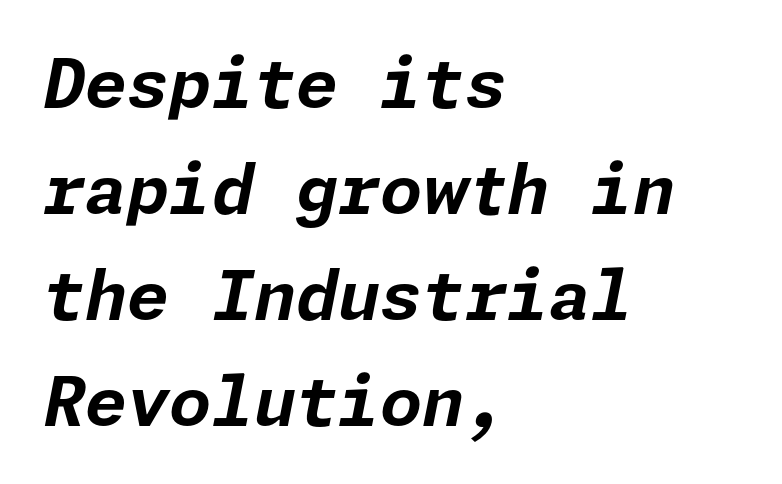
The image shows 68 px bold type, italic (leaning right); set left-aligned, normal line spacing (1.56x), normal letter spacing, not underlined; low stroke contrast and a medium x-height.
